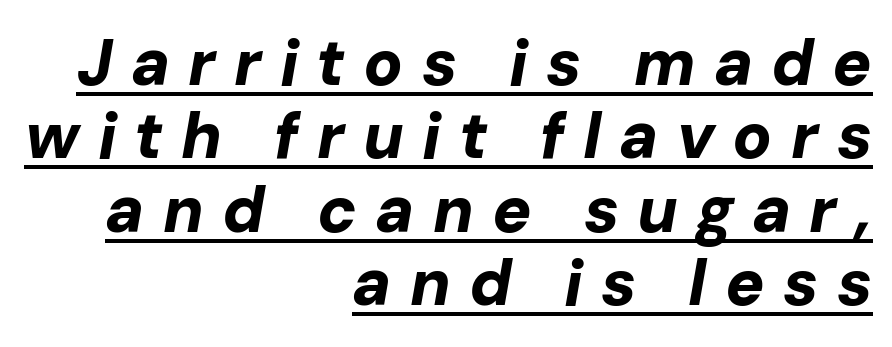
Q: Is the text bold? A: Yes.
Q: Is the text italic (slanted)? A: Yes, it leans right by about 10 degrees.
Q: Is the text underlined? A: Yes.
Q: How is the paragraph aligned? A: Right-aligned.
Q: Is the spacing between letters normal or unusually wide? A: Unusually wide.
Q: Is the spacing between lines tight, normal or loose? A: Tight.
Q: Width (condensed, normal, or wide)? A: Normal.
Q: Stroke contrast? A: Low.
Q: x-height? A: Medium.
Q: Monospaced? A: No.
